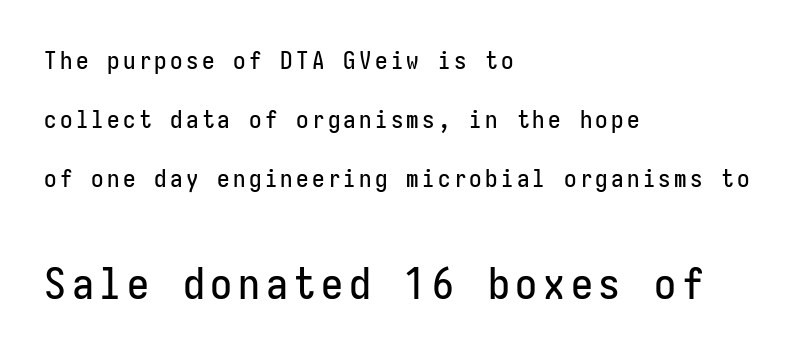
Plain, unruled lines of type. Scale increases going downward across the two blocks. Each letter, wide or thin by design, is forced into the same width here. These lines are set flush left with a ragged right edge. In terms of posture, this sample is upright. Observe the absence of serifs on each vertical stroke in this sample.
